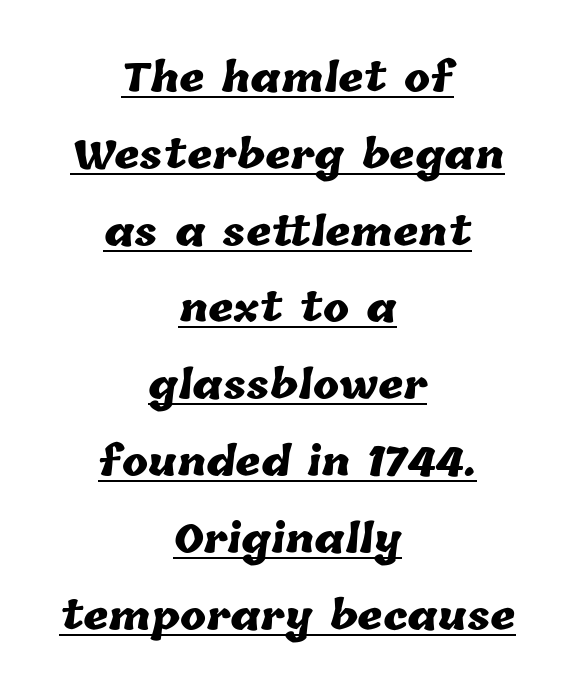
On the weight axis this lands at bold, roughly 700. The face used here is rendered with its standard letterfit. The vertical gap from one line to the next is large. The rag falls on both sides of this text block equally.
